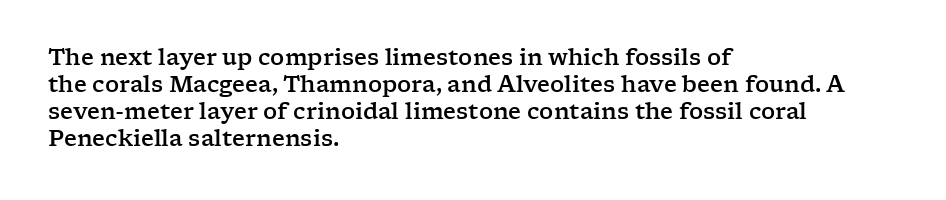
{"italic": "no", "underline": "no", "align": "left", "line_spacing_ratio": 1.22, "letter_spacing": "normal", "letter_spacing_em": 0.0, "glyph_px": 22}
